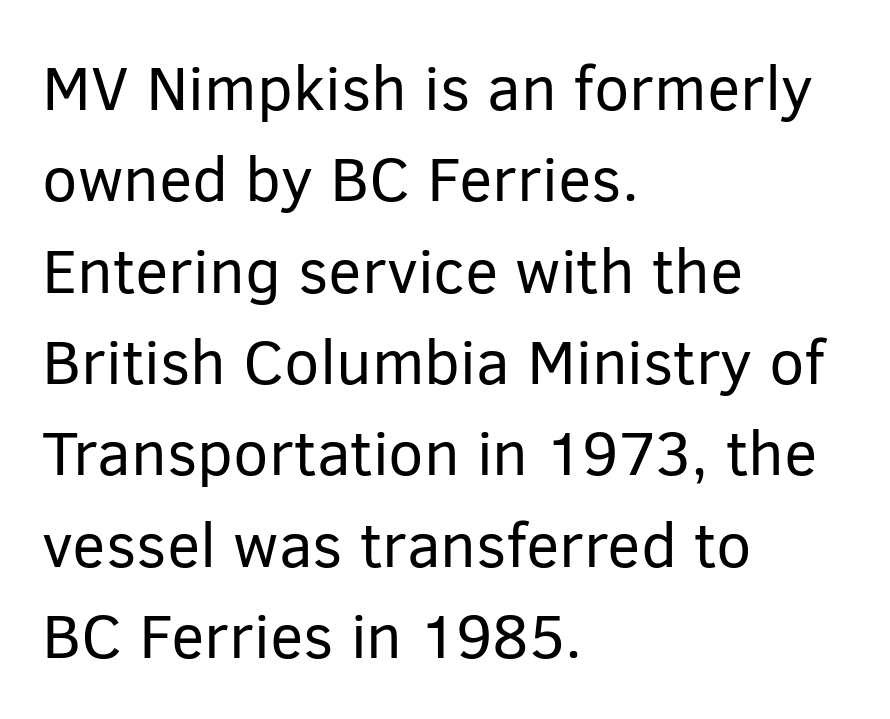
The type sits square on the baseline with zero lean. Check under the words: just untouched page. Standard letterfit; no display-style spreading of the glyphs. Spacing verdict: proportional, widths tailored to each character. In terms of letterform style, serifs are entirely absent.
